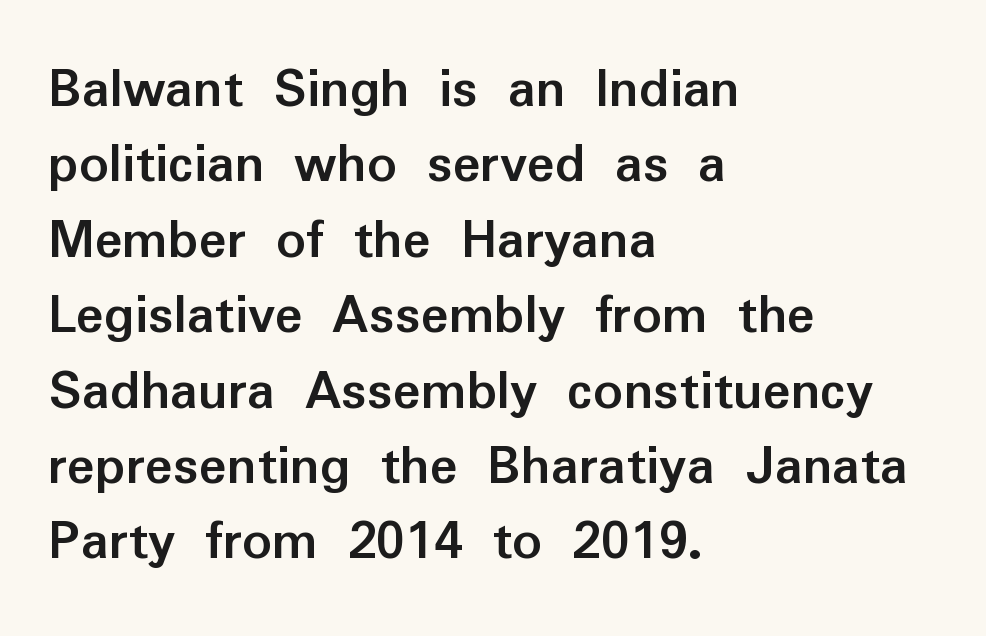
The image shows 58 px semibold sans-serif type, upright; set left-aligned, normal line spacing (1.3x), normal letter spacing, not underlined; low stroke contrast and a medium x-height.
